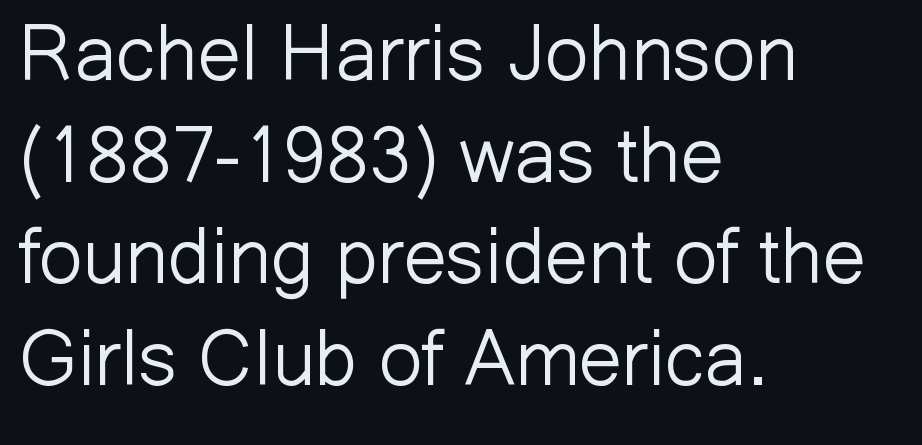
The letters advance in unequal steps, a hallmark of proportional type. The face used here is rendered with its standard letterfit. The passage is arranged the way most books set body copy — flush left. Think standard paragraph weight, or any step lighter than that.
